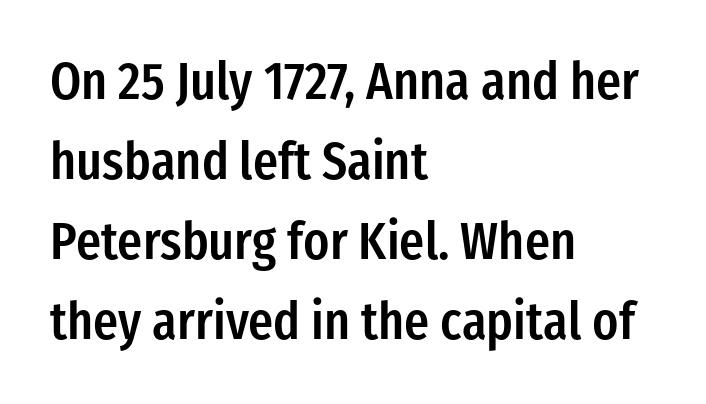
{"serif": "no", "italic": "no", "bold": "semi", "weight": "semibold", "width": "condensed", "stroke_contrast": "low", "x_height": "medium", "monospaced": "no", "underline": "no", "align": "left", "line_spacing": "normal", "line_spacing_ratio": 1.54, "letter_spacing": "normal", "letter_spacing_em": 0.0, "glyph_px": 52}
